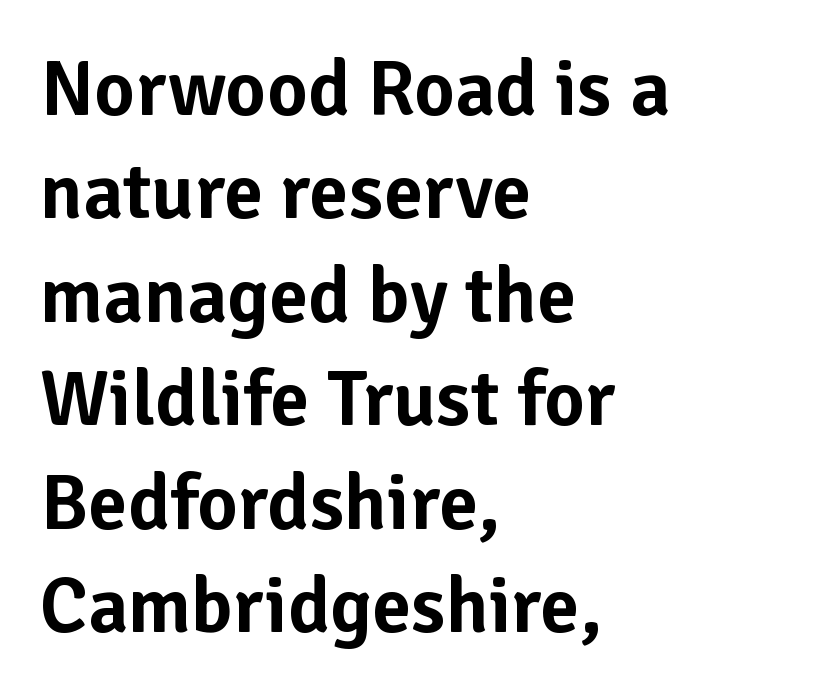
Q: Is the text italic (slanted)? A: No, it is upright.
Q: Is the typeface a serif or a sans-serif typeface? A: Sans-serif.
Q: Is the text underlined? A: No.
Q: How is the paragraph aligned? A: Left-aligned.
Q: Is the spacing between letters normal or unusually wide? A: Normal.
Q: Is the spacing between lines tight, normal or loose? A: Normal.
Q: Width (condensed, normal, or wide)? A: Normal.
Q: Stroke contrast? A: Low.
Q: x-height? A: Medium.
Q: Monospaced? A: No.
